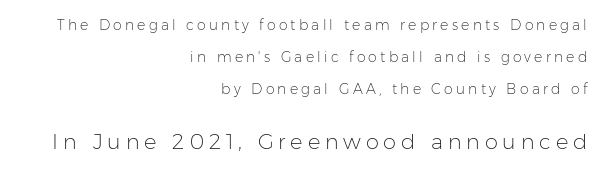
The image shows 21 px text type, upright; set right-aligned, loose line spacing (2.27x), unusually wide letter spacing (+0.23 em), not underlined; the second (bottom) block is 1.5x larger.
